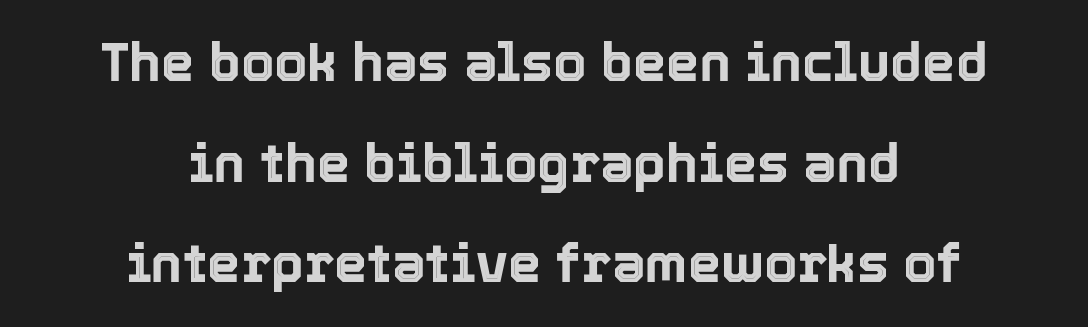
The image shows 53 px text type, upright; set centered, loose line spacing (1.9x), normal letter spacing, not underlined; a medium x-height.
